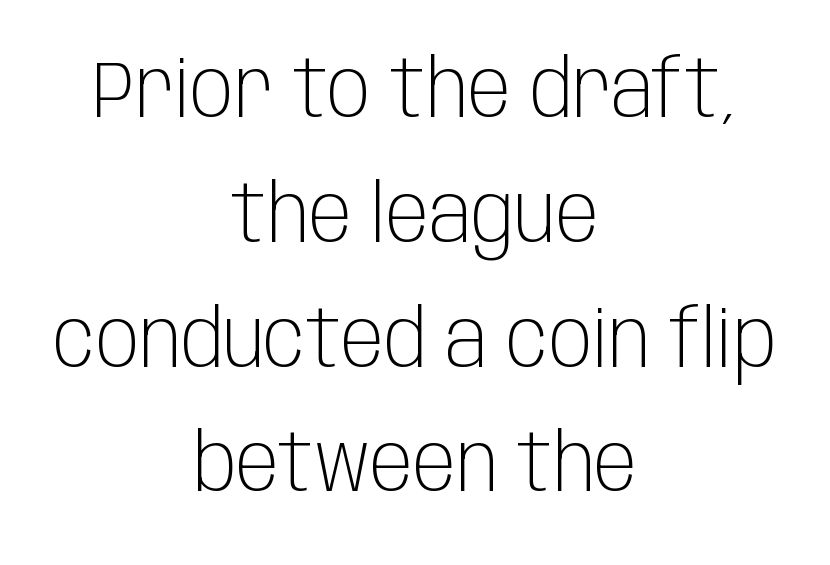
{"serif": "no", "italic": "no", "bold": "no", "weight": "light", "width": "condensed", "stroke_contrast": "low", "x_height": "large", "monospaced": "no", "underline": "no", "align": "center", "line_spacing": "normal", "line_spacing_ratio": 1.56, "letter_spacing": "normal", "letter_spacing_em": 0.0, "glyph_px": 80}
